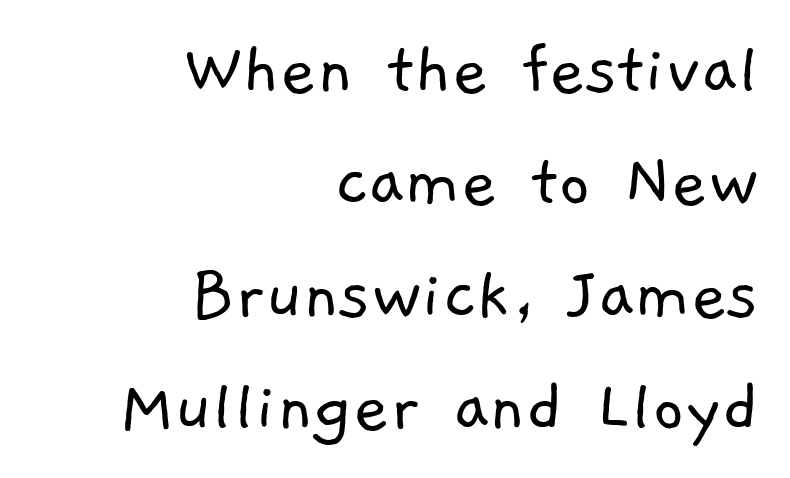
The face used here is a sans, in the tradition of grotesques and geometrics. Heft: none added — not bold. A clean baseline with only descenders dipping below it. Is there much room between lines? A standard amount, neither cramped nor airy.
